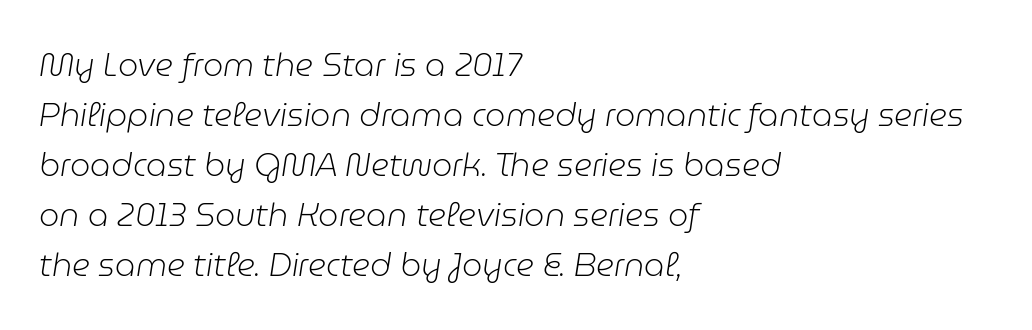
{"italic": "yes", "lean": "right", "slant_degrees": 9, "bold": "no", "weight": "light", "width": "normal", "stroke_contrast": "low", "x_height": "medium", "monospaced": "no", "underline": "no", "align": "left", "line_spacing": "normal", "line_spacing_ratio": 1.56, "letter_spacing": "normal", "letter_spacing_em": 0.0, "glyph_px": 32}
